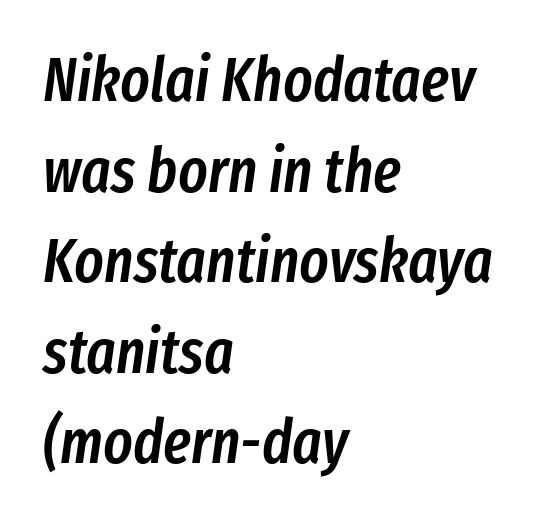
Does the lettering tilt? It does — this is italic. This sample is left-justified, so line endings fall wherever the words run out. This sample uses plain, unmodified letter spacing. The passage shown is typed in a proportional face where columns would drift. The words here are not underlined.
